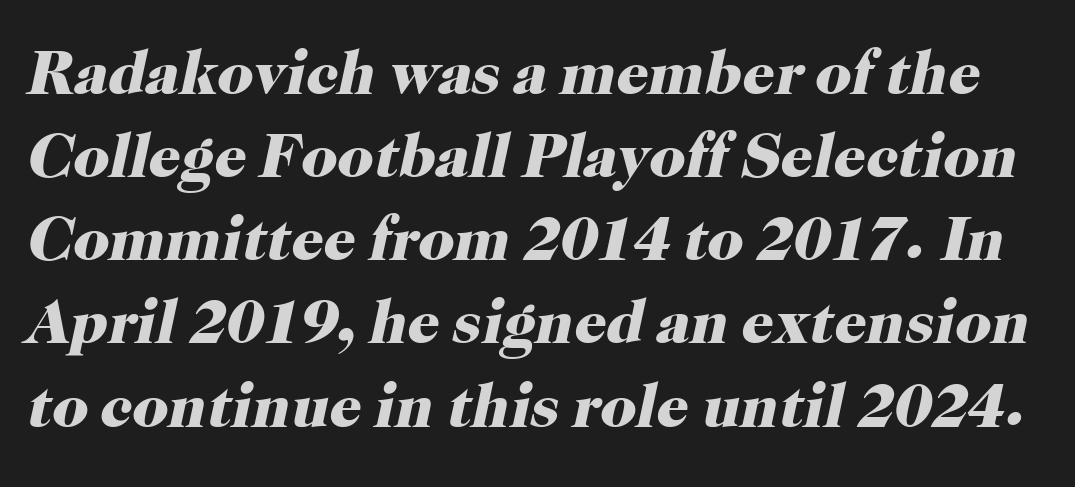
{"serif": "yes", "italic": "yes", "lean": "right", "slant_degrees": 12, "bold": "yes", "weight": "heavy", "width": "normal", "stroke_contrast": "high", "x_height": "medium", "monospaced": "no", "underline": "no", "line_spacing": "normal", "line_spacing_ratio": 1.32, "letter_spacing": "normal", "letter_spacing_em": 0.0, "glyph_px": 63}
